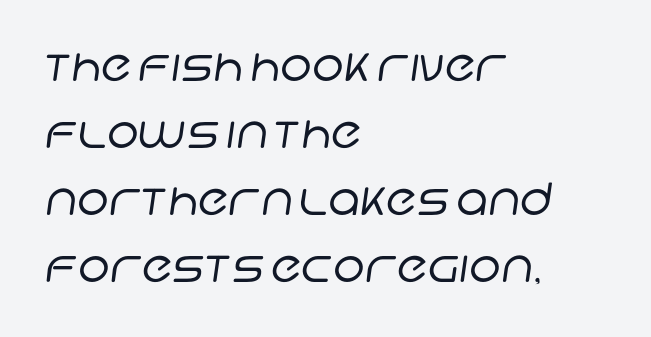
Q: Is the text bold? A: No.
Q: Is the typeface a serif or a sans-serif typeface? A: Sans-serif.
Q: Is the text underlined? A: No.
Q: How is the paragraph aligned? A: Left-aligned.
Q: Is the spacing between letters normal or unusually wide? A: Normal.
Q: Is the spacing between lines tight, normal or loose? A: Normal.
Q: Width (condensed, normal, or wide)? A: Normal.
Q: Stroke contrast? A: Low.
Q: x-height? A: Large.
Q: Monospaced? A: No.
